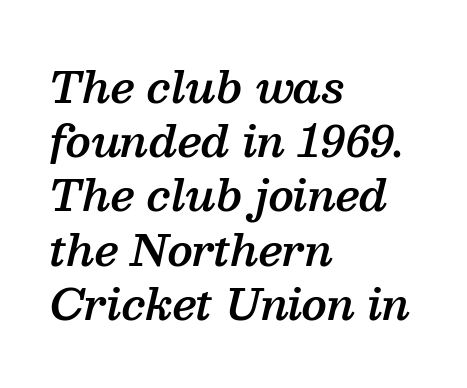
Q: Is the text bold? A: Semi-bold.
Q: Is the text italic (slanted)? A: Yes, it leans right by about 13 degrees.
Q: Is the typeface a serif or a sans-serif typeface? A: Serif.
Q: Is the text underlined? A: No.
Q: How is the paragraph aligned? A: Left-aligned.
Q: Is the spacing between letters normal or unusually wide? A: Normal.
Q: Is the spacing between lines tight, normal or loose? A: Normal.
Q: Width (condensed, normal, or wide)? A: Normal.
Q: Stroke contrast? A: Medium.
Q: x-height? A: Medium.
Q: Monospaced? A: No.
